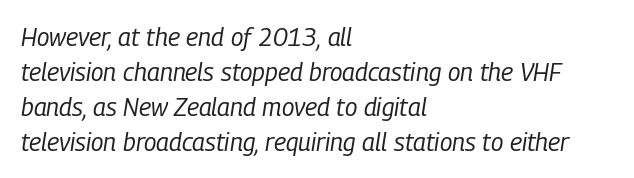
The image shows 25 px text type, italic (leaning right); set left-aligned, normal line spacing (1.4x), normal letter spacing, not underlined.
